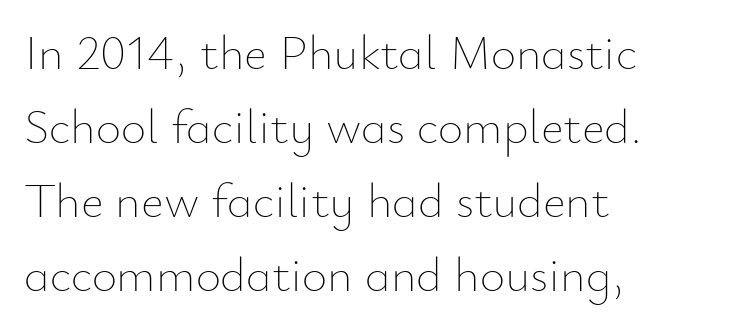
Q: Is the text bold? A: No.
Q: Is the text italic (slanted)? A: No, it is upright.
Q: Is the text underlined? A: No.
Q: How is the paragraph aligned? A: Left-aligned.
Q: Is the spacing between letters normal or unusually wide? A: Normal.
Q: Is the spacing between lines tight, normal or loose? A: Normal.
Q: Width (condensed, normal, or wide)? A: Normal.
Q: Stroke contrast? A: Low.
Q: x-height? A: Small.
Q: Monospaced? A: No.
